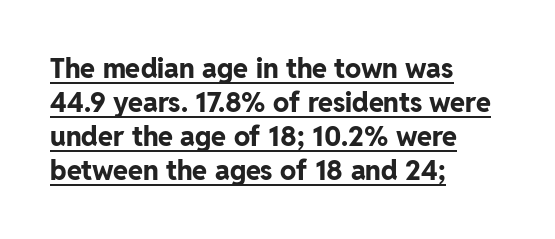
The image shows 27 px bold type, upright; set left-aligned, normal line spacing (1.26x), normal letter spacing, underlined.
